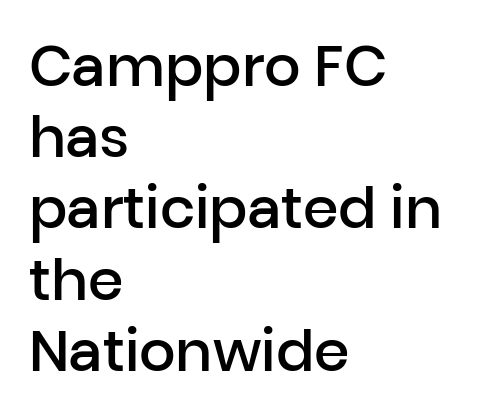
Q: Is the text bold? A: Semi-bold.
Q: Is the text italic (slanted)? A: No, it is upright.
Q: Is the typeface a serif or a sans-serif typeface? A: Sans-serif.
Q: Is the text underlined? A: No.
Q: How is the paragraph aligned? A: Left-aligned.
Q: Is the spacing between letters normal or unusually wide? A: Normal.
Q: Is the spacing between lines tight, normal or loose? A: Normal.
Q: Width (condensed, normal, or wide)? A: Normal.
Q: Stroke contrast? A: Low.
Q: x-height? A: Medium.
Q: Monospaced? A: No.
